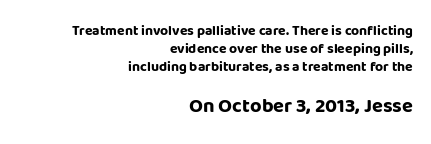
Q: Is the text bold? A: Yes.
Q: Is the text italic (slanted)? A: No, it is upright.
Q: Is the text underlined? A: No.
Q: How is the paragraph aligned? A: Right-aligned.
Q: Is the spacing between letters normal or unusually wide? A: Normal.
Q: Is the spacing between lines tight, normal or loose? A: Normal.
Q: Which block of text is set in a larger size, the first (top) or the second (bottom)? A: The second (bottom) one.
